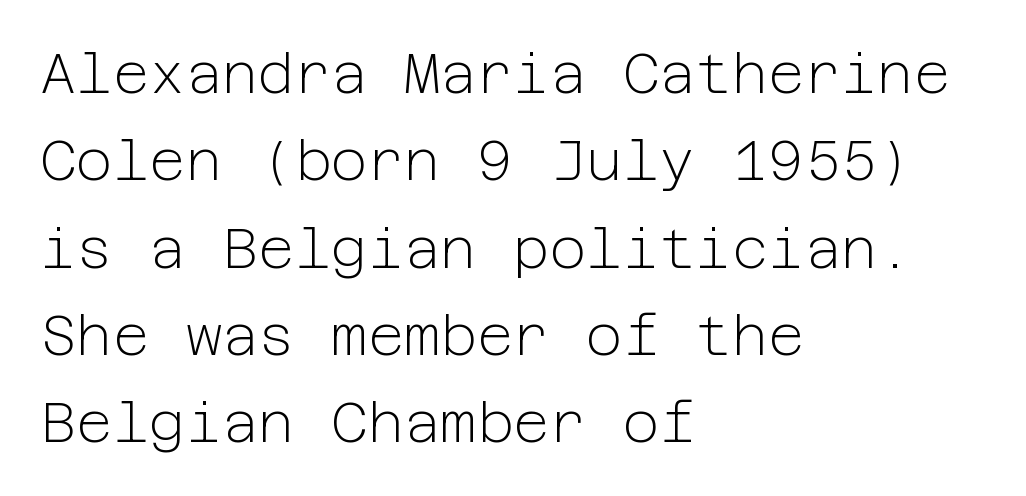
The image shows 56 px light sans-serif type, upright; set left-aligned, normal line spacing (1.56x), normal letter spacing, not underlined; low stroke contrast and a medium x-height.
